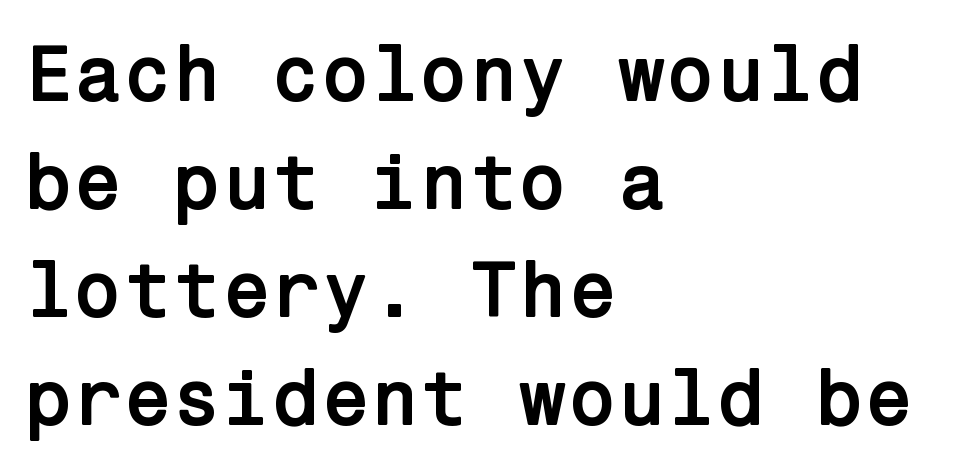
Q: Is the text bold? A: Yes.
Q: Is the text italic (slanted)? A: No, it is upright.
Q: Is the typeface a serif or a sans-serif typeface? A: Sans-serif.
Q: Is the text underlined? A: No.
Q: How is the paragraph aligned? A: Left-aligned.
Q: Is the spacing between letters normal or unusually wide? A: Normal.
Q: Is the spacing between lines tight, normal or loose? A: Normal.
Q: Width (condensed, normal, or wide)? A: Normal.
Q: Stroke contrast? A: Low.
Q: x-height? A: Medium.
